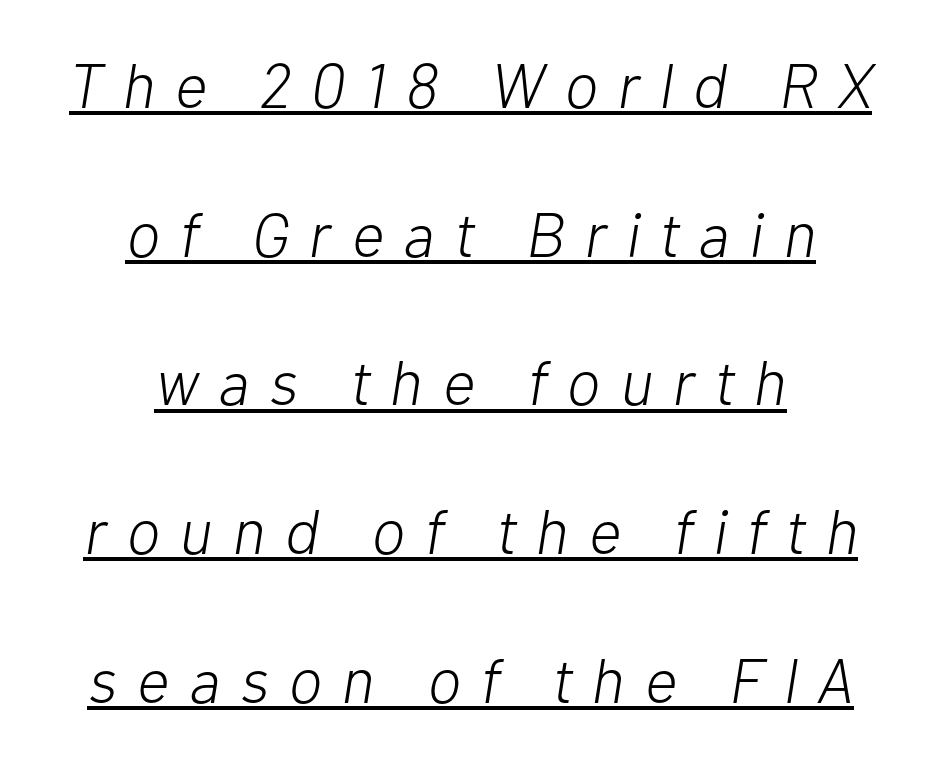
Italic: yes, the glyphs are oblique. The passage shown has open, widely tracked lettering throughout. Every word sits above its own underline. Is the type heavy? It reads as light-to-regular instead.
